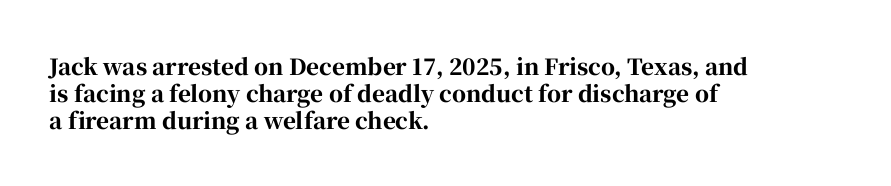
Q: Is the text bold? A: Yes.
Q: Is the text italic (slanted)? A: No, it is upright.
Q: Is the text underlined? A: No.
Q: How is the paragraph aligned? A: Left-aligned.
Q: Is the spacing between letters normal or unusually wide? A: Normal.
